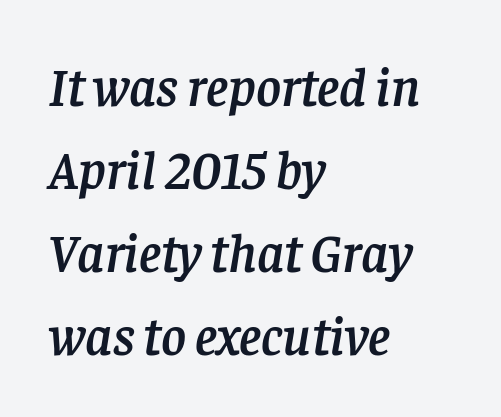
{"serif": "yes", "italic": "yes", "lean": "right", "slant_degrees": 8, "width": "normal", "stroke_contrast": "low", "x_height": "large", "monospaced": "no", "underline": "no", "align": "left", "line_spacing": "normal", "line_spacing_ratio": 1.54, "letter_spacing": "normal", "letter_spacing_em": 0.0, "glyph_px": 54}
